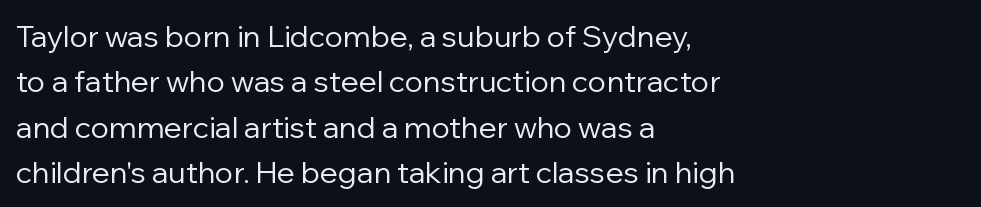
Q: Is the text bold? A: No.
Q: Is the text italic (slanted)? A: No, it is upright.
Q: Is the typeface a serif or a sans-serif typeface? A: Sans-serif.
Q: Is the text underlined? A: No.
Q: How is the paragraph aligned? A: Left-aligned.
Q: Is the spacing between letters normal or unusually wide? A: Normal.
Q: Is the spacing between lines tight, normal or loose? A: Normal.
Q: Width (condensed, normal, or wide)? A: Normal.
Q: Stroke contrast? A: Low.
Q: x-height? A: Medium.
Q: Monospaced? A: No.
